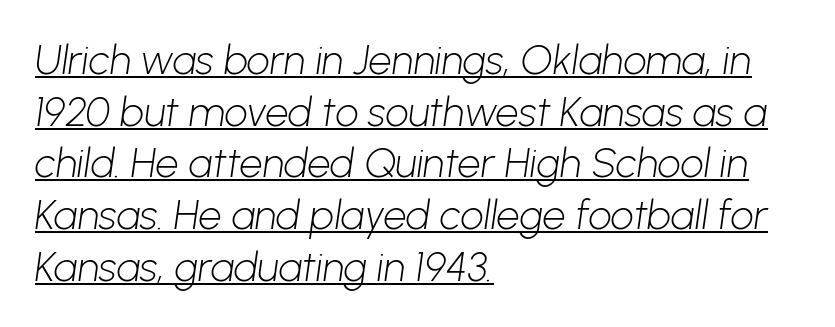
Q: Is the text bold? A: No.
Q: Is the typeface a serif or a sans-serif typeface? A: Sans-serif.
Q: Is the text underlined? A: Yes.
Q: How is the paragraph aligned? A: Left-aligned.
Q: Is the spacing between letters normal or unusually wide? A: Normal.
Q: Is the spacing between lines tight, normal or loose? A: Normal.
Q: Width (condensed, normal, or wide)? A: Normal.
Q: Stroke contrast? A: Low.
Q: x-height? A: Medium.
Q: Monospaced? A: No.
